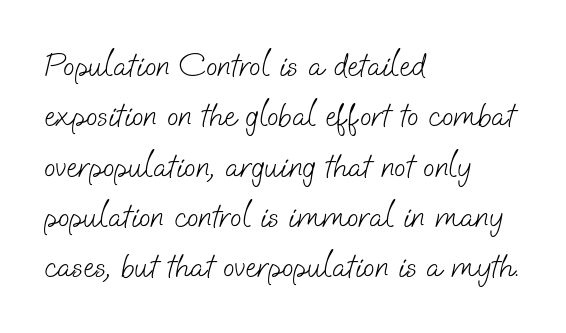
{"serif": "no", "bold": "no", "weight": "light", "width": "normal", "stroke_contrast": "low", "x_height": "small", "monospaced": "no", "underline": "no", "align": "left", "line_spacing": "normal", "line_spacing_ratio": 1.48, "letter_spacing": "normal", "letter_spacing_em": 0.0, "glyph_px": 34}
